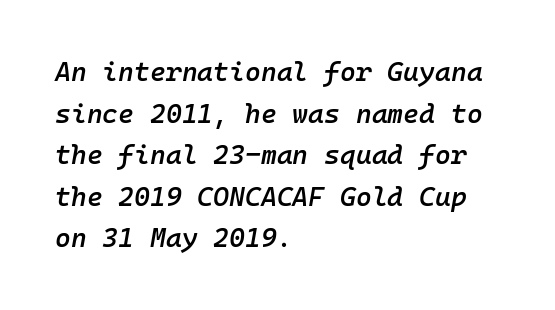
Teacher's note: observe the even left margin — that is flush-left alignment. Each glyph is drawn with semibold strokes, heavier than normal yet not fully bold. The text carries the slant typical of an italic or oblique font. The rows are spaced the way most documents space them.
